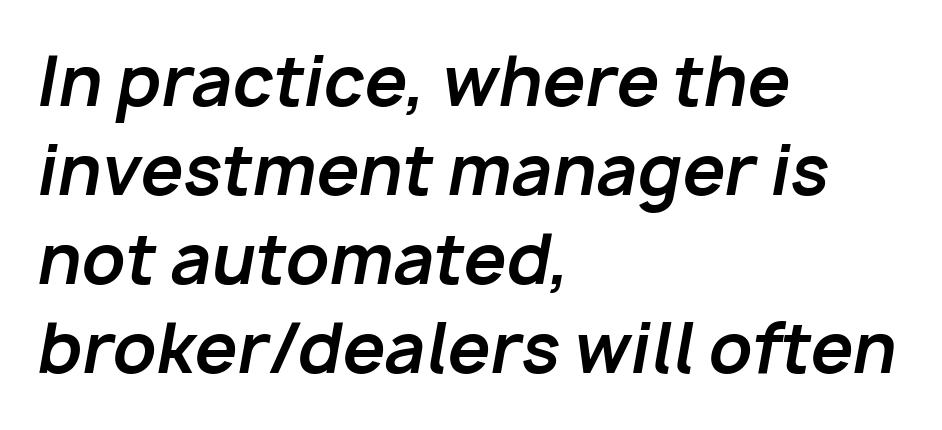
Q: Is the text bold? A: Yes.
Q: Is the text italic (slanted)? A: Yes, it leans right by about 10 degrees.
Q: Is the text underlined? A: No.
Q: How is the paragraph aligned? A: Left-aligned.
Q: Is the spacing between letters normal or unusually wide? A: Normal.
Q: Is the spacing between lines tight, normal or loose? A: Normal.
Q: Width (condensed, normal, or wide)? A: Normal.
Q: Stroke contrast? A: Low.
Q: x-height? A: Medium.
Q: Monospaced? A: No.
